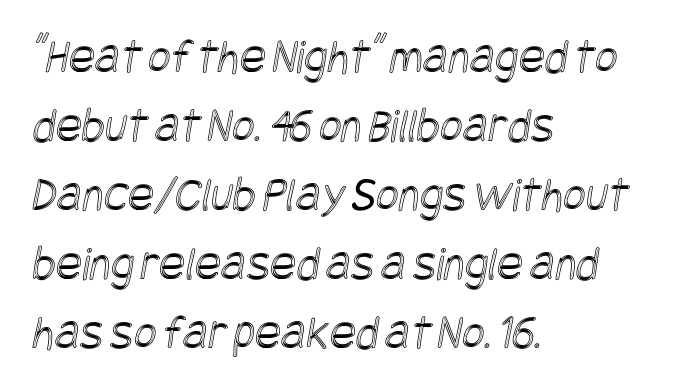
The image shows 49 px condensed type; set left-aligned, normal line spacing (1.41x), normal letter spacing, not underlined; a large x-height.
